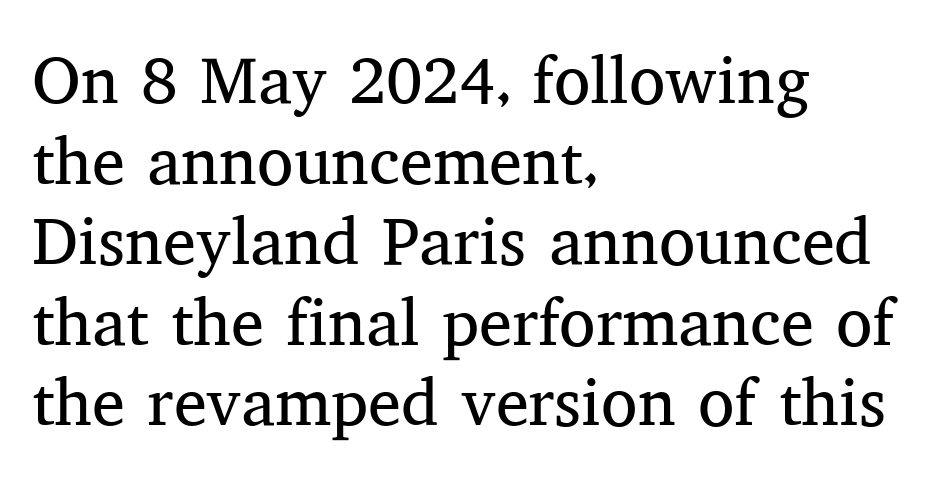
{"serif": "yes", "italic": "no", "bold": "no", "weight": "regular", "width": "normal", "stroke_contrast": "medium", "x_height": "medium", "monospaced": "no", "underline": "no", "align": "left", "line_spacing_ratio": 1.22, "letter_spacing": "normal", "letter_spacing_em": 0.0, "glyph_px": 66}
